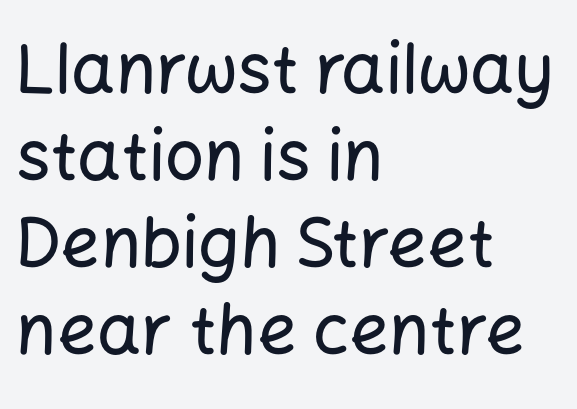
Q: Is the text italic (slanted)? A: No, it is upright.
Q: Is the typeface a serif or a sans-serif typeface? A: Sans-serif.
Q: Is the text underlined? A: No.
Q: How is the paragraph aligned? A: Left-aligned.
Q: Is the spacing between letters normal or unusually wide? A: Normal.
Q: Is the spacing between lines tight, normal or loose? A: Normal.
Q: Width (condensed, normal, or wide)? A: Normal.
Q: Stroke contrast? A: Low.
Q: x-height? A: Medium.
Q: Monospaced? A: No.
